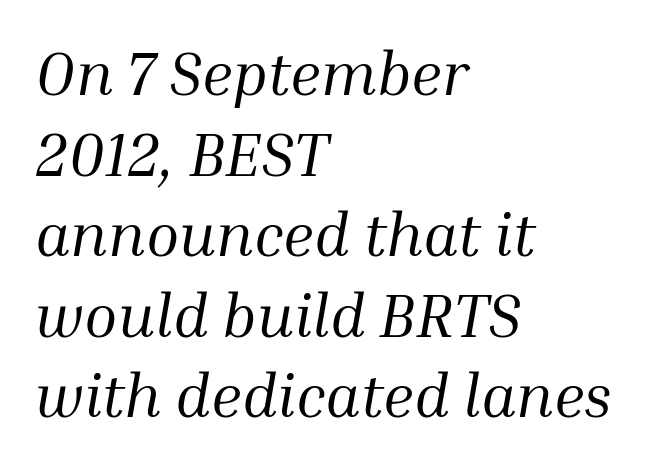
{"serif": "yes", "italic": "yes", "lean": "right", "slant_degrees": 10, "bold": "no", "weight": "regular", "width": "normal", "stroke_contrast": "medium", "x_height": "medium", "monospaced": "no", "underline": "no", "align": "left", "line_spacing": "normal", "line_spacing_ratio": 1.32, "letter_spacing": "normal", "letter_spacing_em": 0.0, "glyph_px": 61}
